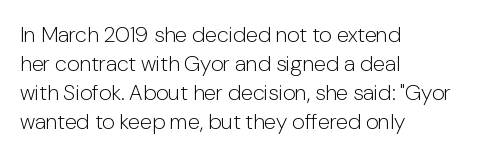
Q: Is the text bold? A: No.
Q: Is the text italic (slanted)? A: No, it is upright.
Q: Is the text underlined? A: No.
Q: How is the paragraph aligned? A: Left-aligned.
Q: Is the spacing between letters normal or unusually wide? A: Normal.
Q: Is the spacing between lines tight, normal or loose? A: Normal.
